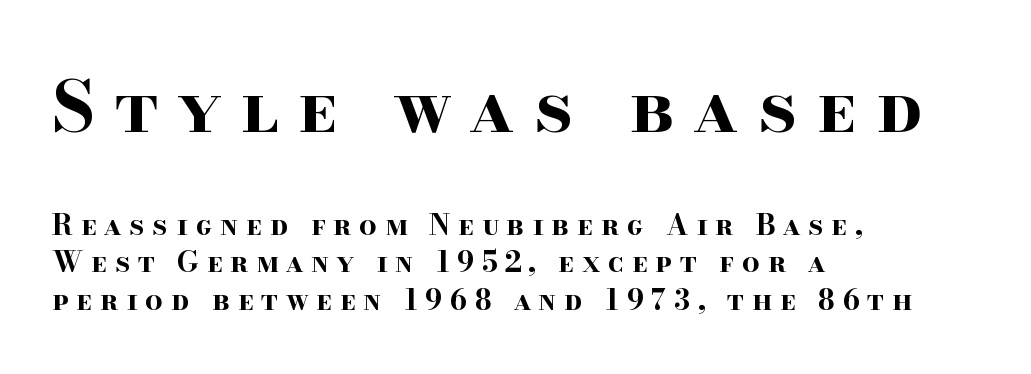
Size hierarchy here favors the leading block over the trailing one. Students, this is bold: see how much ink each stroke carries. What's the leading like? Ordinary, nothing unusual. This is roman type, the default non-slanted kind.
